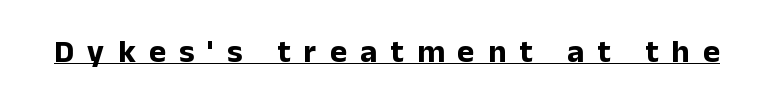
Q: Is the text bold? A: Yes.
Q: Is the text italic (slanted)? A: No, it is upright.
Q: Is the typeface a serif or a sans-serif typeface? A: Sans-serif.
Q: Is the text underlined? A: Yes.
Q: Is the spacing between letters normal or unusually wide? A: Unusually wide.
Q: Width (condensed, normal, or wide)? A: Normal.
Q: Stroke contrast? A: Low.
Q: x-height? A: Medium.
Q: Monospaced? A: No.
